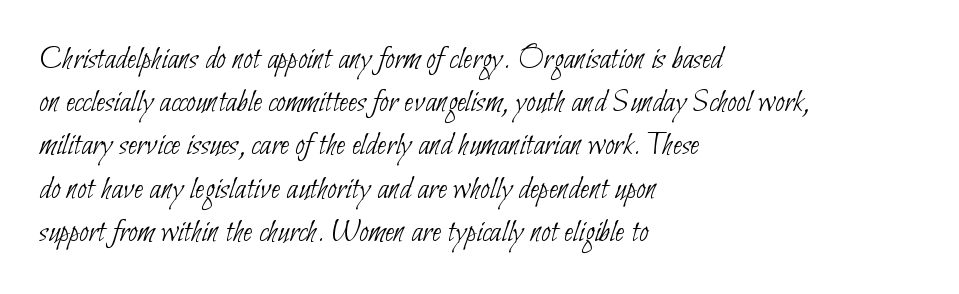
Honestly, there is no underline to notice here at all. A typesetter would call this proportional, since set widths differ per character. Letter spacing: default. Regular leading.
